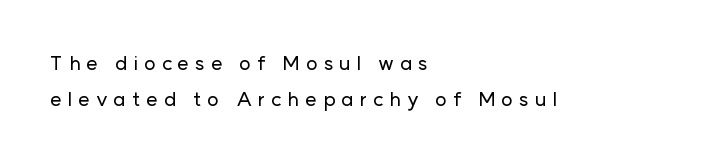
{"italic": "no", "underline": "no", "align": "left", "line_spacing_ratio": 1.78, "letter_spacing": "wide", "letter_spacing_em": 0.3, "glyph_px": 20}
